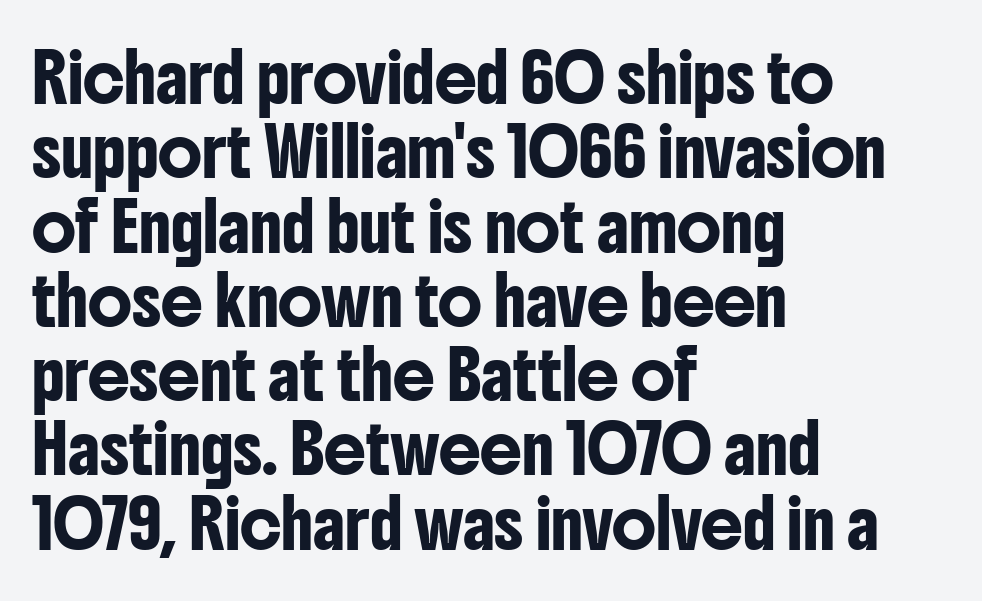
Q: Is the text italic (slanted)? A: No, it is upright.
Q: Is the typeface a serif or a sans-serif typeface? A: Sans-serif.
Q: Is the text underlined? A: No.
Q: How is the paragraph aligned? A: Left-aligned.
Q: Is the spacing between letters normal or unusually wide? A: Normal.
Q: Is the spacing between lines tight, normal or loose? A: Normal.
Q: Width (condensed, normal, or wide)? A: Condensed.
Q: Stroke contrast? A: Low.
Q: x-height? A: Medium.
Q: Monospaced? A: No.
